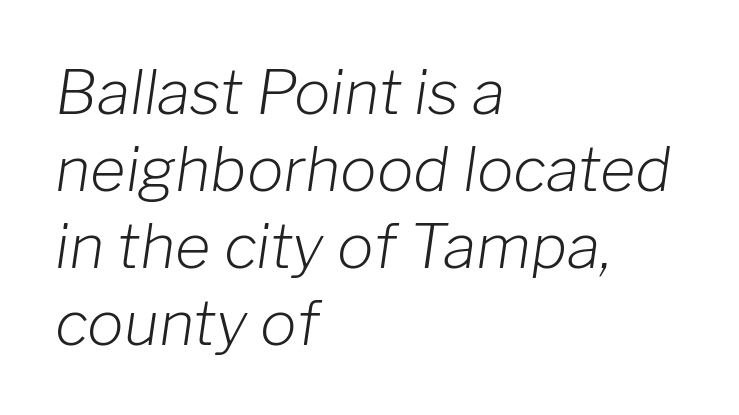
Each row of text sits above clean, open space. You could not count columns in this text — the font is proportionally spaced. The characters are drawn with everyday or finer stroke widths. It's the slanting kind of type. Glyph-to-glyph distance matches everyday printed text. This sample keeps an unexceptional amount of space between lines.
